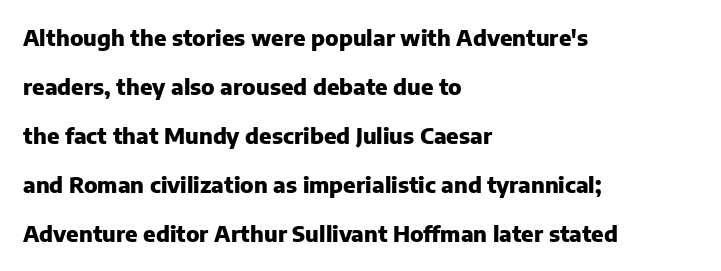
The image shows 22 px bold type, upright; set left-aligned, loose line spacing (2.23x), normal letter spacing, not underlined.
